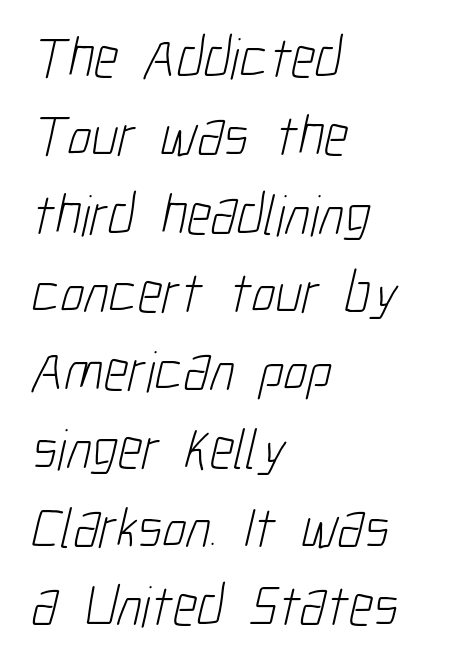
Q: Is the text bold? A: No.
Q: Is the typeface a serif or a sans-serif typeface? A: Sans-serif.
Q: Is the text underlined? A: No.
Q: How is the paragraph aligned? A: Left-aligned.
Q: Is the spacing between letters normal or unusually wide? A: Normal.
Q: Is the spacing between lines tight, normal or loose? A: Normal.
Q: Width (condensed, normal, or wide)? A: Condensed.
Q: Stroke contrast? A: Low.
Q: x-height? A: Medium.
Q: Monospaced? A: No.
